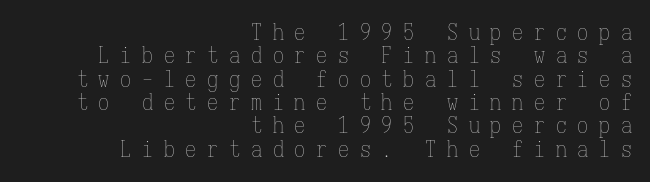
Q: Is the text bold? A: No.
Q: Is the text italic (slanted)? A: No, it is upright.
Q: Is the text underlined? A: No.
Q: How is the paragraph aligned? A: Right-aligned.
Q: Is the spacing between letters normal or unusually wide? A: Unusually wide.
Q: Is the spacing between lines tight, normal or loose? A: Tight.
